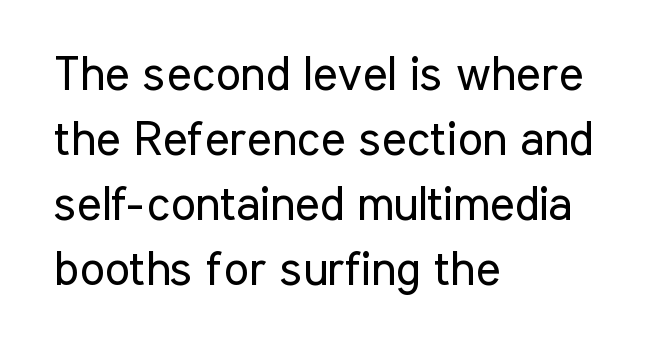
Has an underline been added? It has not. Honestly, the row spacing looks completely unremarkable. Posture: vertical. A typesetter would call this zero additional tracking. The lines are quadded left.
